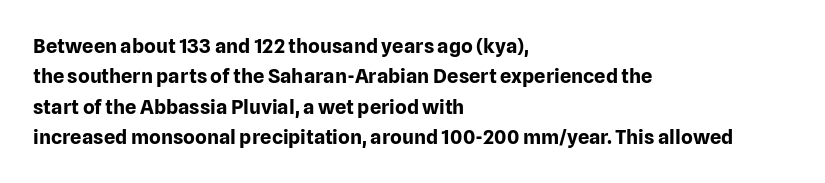
Heavy, bold letterforms. The rendering anchors every line to the left-hand side. The line-height multiplier appears to be the usual default. Style check: upright. There is no visible air inserted between adjacent glyphs. Descenders hang freely into open space.
